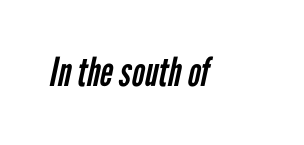
{"serif": "no", "bold": "no", "weight": "regular", "width": "condensed", "stroke_contrast": "low", "x_height": "medium", "monospaced": "no", "underline": "no", "letter_spacing": "normal", "letter_spacing_em": 0.0, "glyph_px": 40}
